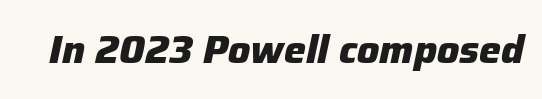
Q: Is the text bold? A: Yes.
Q: Is the text italic (slanted)? A: Yes, it leans right by about 12 degrees.
Q: Is the text underlined? A: No.
Q: Is the spacing between letters normal or unusually wide? A: Normal.
Q: Width (condensed, normal, or wide)? A: Normal.
Q: Stroke contrast? A: Low.
Q: x-height? A: Medium.
Q: Monospaced? A: No.
